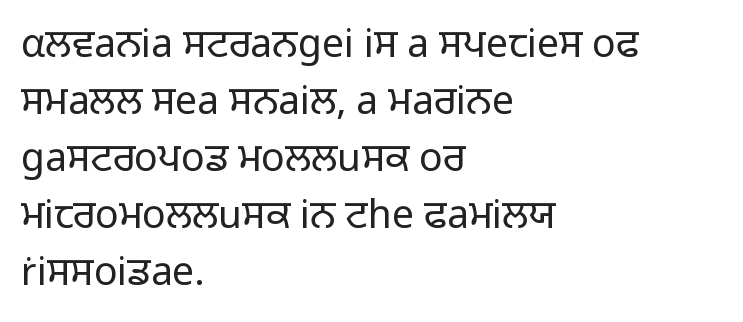
The image shows 39 px light sans-serif type, upright; set left-aligned, normal line spacing (1.46x), normal letter spacing, not underlined; low stroke contrast and a medium x-height.
